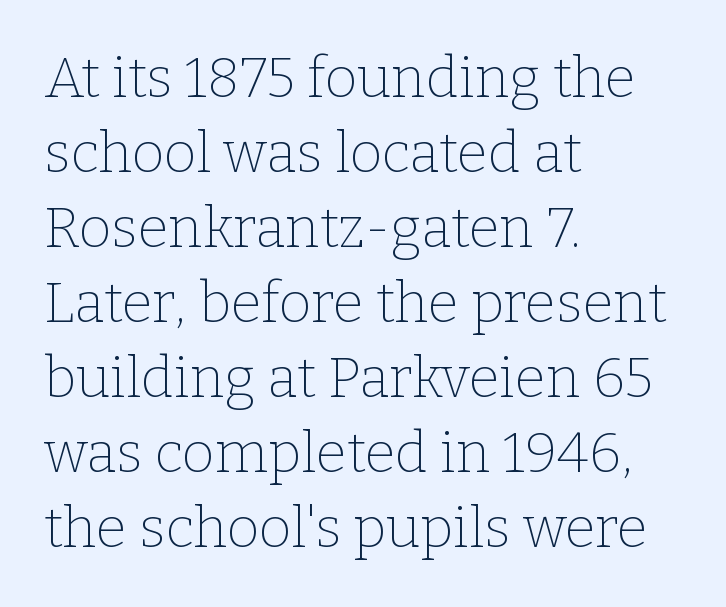
The image shows 56 px thin serif type, upright; set left-aligned, normal line spacing (1.34x), normal letter spacing, not underlined; low stroke contrast and a medium x-height.
